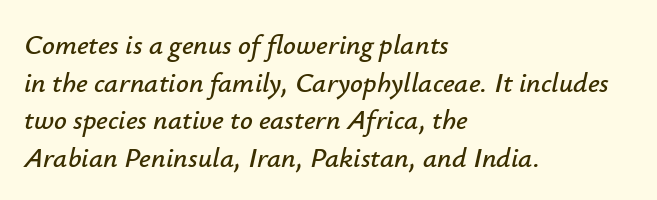
The image shows 28 px text type, italic (leaning right); set left-aligned, normal line spacing (1.34x), normal letter spacing, not underlined; low stroke contrast and a small x-height.
